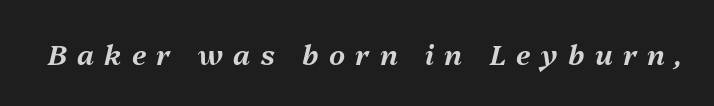
{"italic": "yes", "lean": "right", "slant_degrees": 13, "width": "normal", "stroke_contrast": "medium", "x_height": "medium", "monospaced": "no", "underline": "no", "letter_spacing": "wide", "letter_spacing_em": 0.37, "glyph_px": 28}
